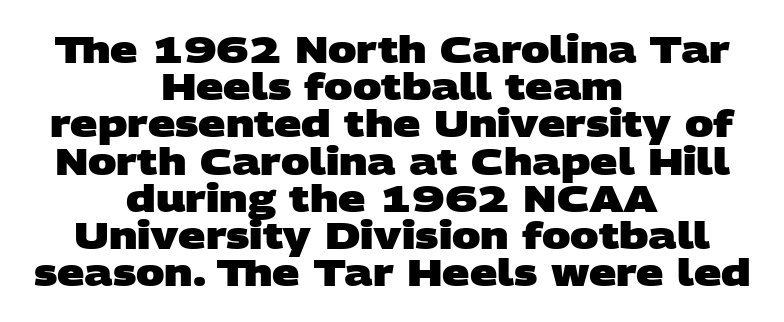
These lines are composed in type without serifs. How would I describe the line gaps? Narrow and economical. Stroke thickness is high; the sample reads as a true bold. Is this a fixed-width face? No — the glyphs have proportional, varying widths. The gaps between neighbouring characters are ordinary and unremarkable. Has an underline been added? It has not.
